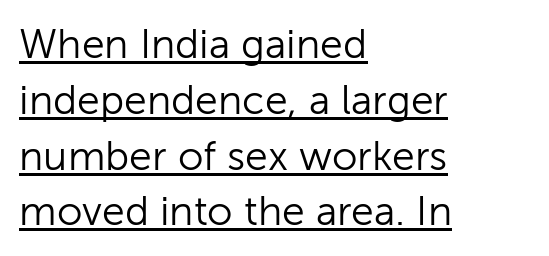
{"serif": "no", "italic": "no", "bold": "no", "weight": "light", "width": "normal", "stroke_contrast": "low", "x_height": "medium", "monospaced": "no", "underline": "yes", "align": "left", "line_spacing": "normal", "line_spacing_ratio": 1.36, "letter_spacing": "normal", "letter_spacing_em": 0.0, "glyph_px": 41}
